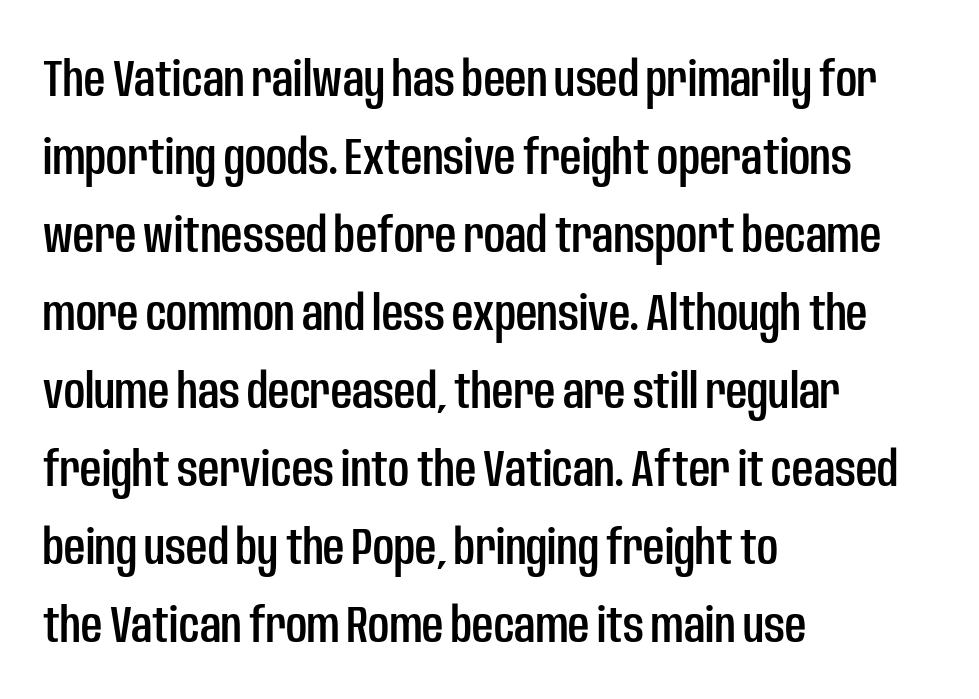
Line beginnings align vertically; line endings do not. These lines were composed using upright roman letters. No word sits above an underline. Observe the ordinary spacing: letters are neighbours, not strangers.
